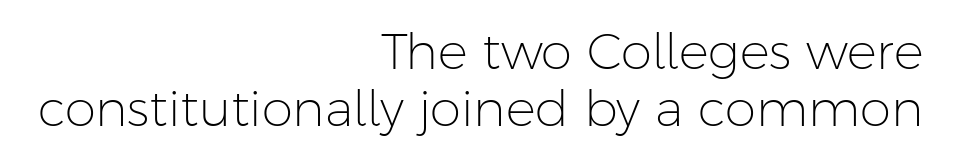
{"serif": "no", "italic": "no", "bold": "no", "weight": "light", "width": "normal", "stroke_contrast": "low", "x_height": "medium", "monospaced": "no", "underline": "no", "align": "right", "line_spacing": "tight", "line_spacing_ratio": 1.14, "letter_spacing": "normal", "letter_spacing_em": 0.0, "glyph_px": 50}
